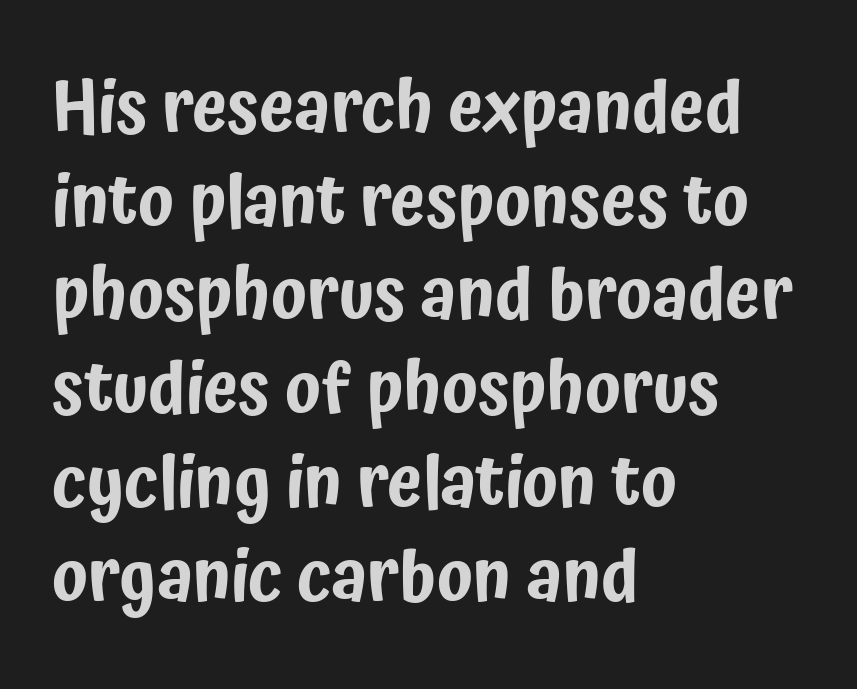
The image shows 71 px condensed sans-serif type, upright; set left-aligned, normal line spacing (1.32x), normal letter spacing, not underlined; low stroke contrast and a medium x-height.
